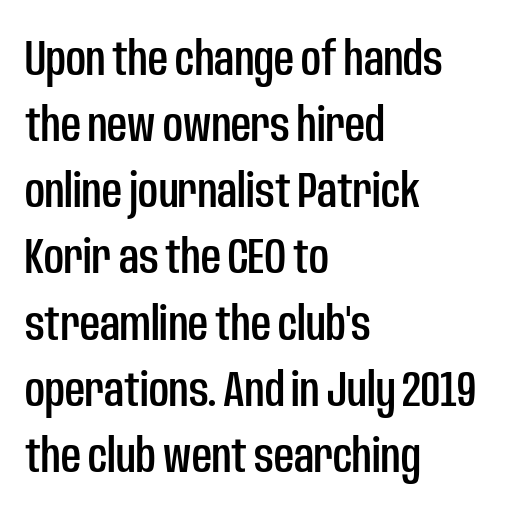
The image shows 49 px condensed sans-serif type, upright; set left-aligned, normal line spacing (1.35x), normal letter spacing, not underlined; low stroke contrast and a large x-height.
